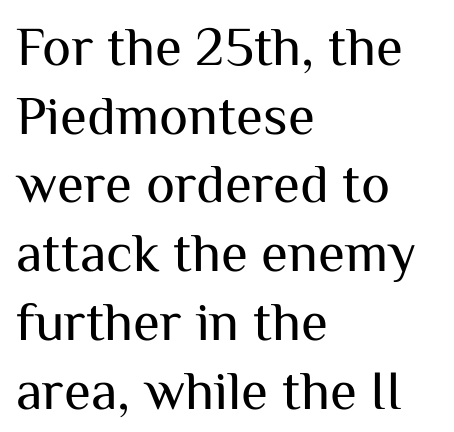
{"serif": "no", "italic": "no", "bold": "no", "weight": "regular", "width": "normal", "stroke_contrast": "medium", "x_height": "medium", "monospaced": "no", "underline": "no", "align": "left", "line_spacing": "normal", "line_spacing_ratio": 1.25, "letter_spacing": "normal", "letter_spacing_em": 0.0, "glyph_px": 55}
